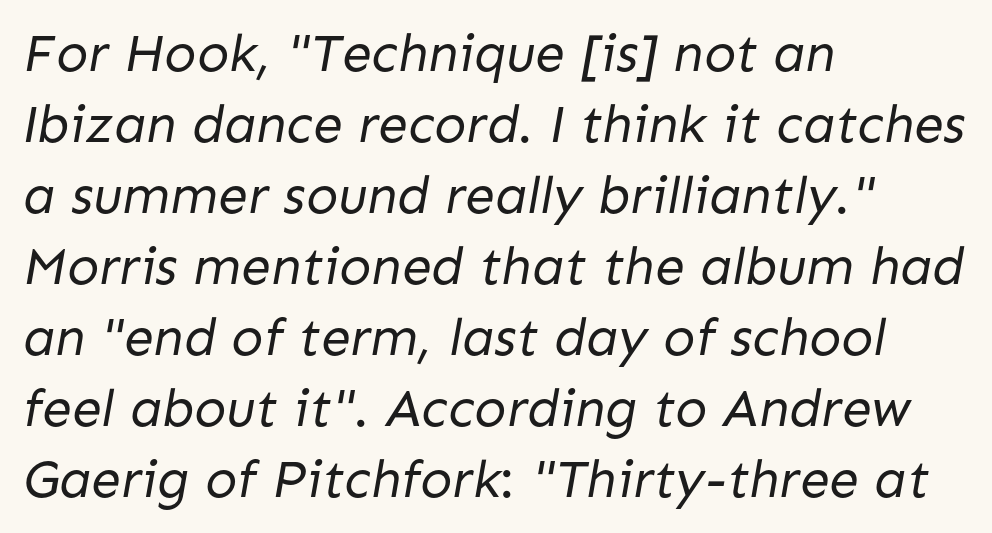
Serifs: no, the terminals of the letterforms are clean. The ragged edge is on the right, which tells us the setting is flush left. Tracking value appears to be zero — textbook default spacing. Stems and bowls with no extra thickness — not bold.
